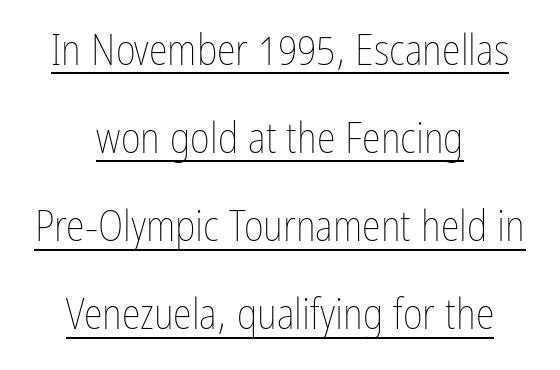
Q: Is the text bold? A: No.
Q: Is the text italic (slanted)? A: No, it is upright.
Q: Is the text underlined? A: Yes.
Q: How is the paragraph aligned? A: Centered.
Q: Is the spacing between letters normal or unusually wide? A: Normal.
Q: Is the spacing between lines tight, normal or loose? A: Loose.
Q: Width (condensed, normal, or wide)? A: Condensed.
Q: Stroke contrast? A: Low.
Q: x-height? A: Medium.
Q: Monospaced? A: No.
